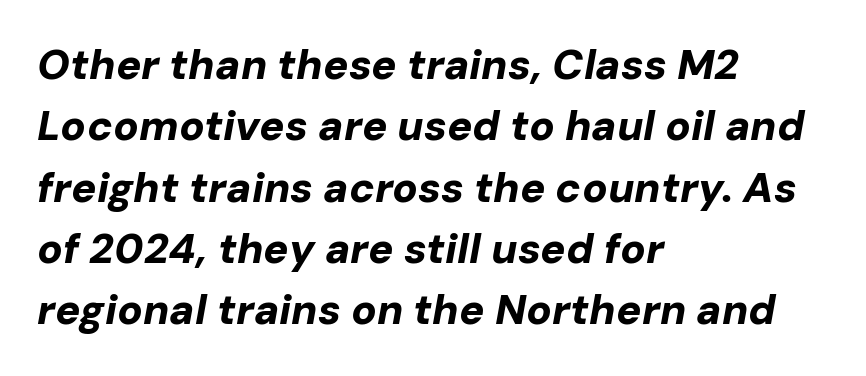
A normal amount of white space separates one row of letters from the next. Here the glyphs are tracked normally, forming tight word shapes. Chunky letters — that's bold for sure. Lines of text with bare space underneath.
